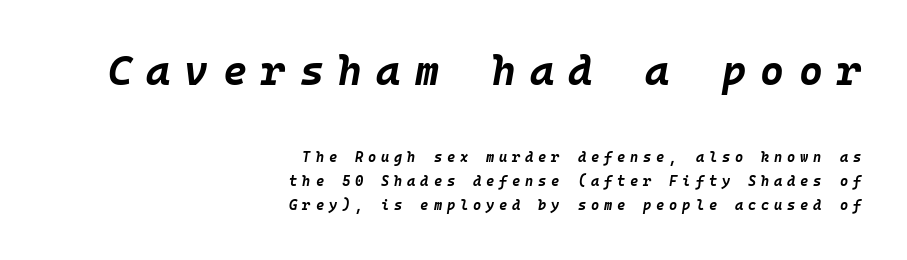
{"italic": "yes", "lean": "right", "slant_degrees": 10, "bold": "yes", "weight": "bold", "width": "normal", "stroke_contrast": "low", "x_height": "large", "monospaced": "yes", "underline": "no", "align": "right", "line_spacing_ratio": 1.71, "letter_spacing": "wide", "letter_spacing_em": 0.35, "larger_block": "first", "size_ratio": 2.93, "glyph_px": 41}
